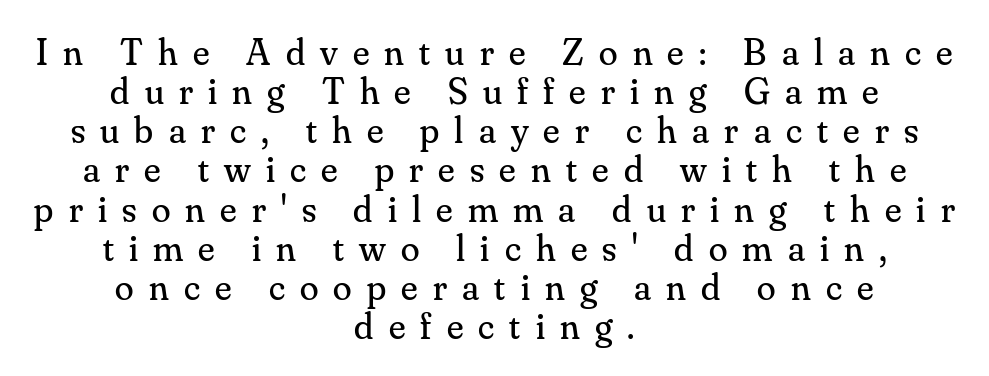
Q: Is the text bold? A: No.
Q: Is the text italic (slanted)? A: No, it is upright.
Q: Is the typeface a serif or a sans-serif typeface? A: Serif.
Q: Is the text underlined? A: No.
Q: How is the paragraph aligned? A: Centered.
Q: Is the spacing between letters normal or unusually wide? A: Unusually wide.
Q: Is the spacing between lines tight, normal or loose? A: Tight.
Q: Width (condensed, normal, or wide)? A: Normal.
Q: Stroke contrast? A: Medium.
Q: x-height? A: Small.
Q: Monospaced? A: No.
